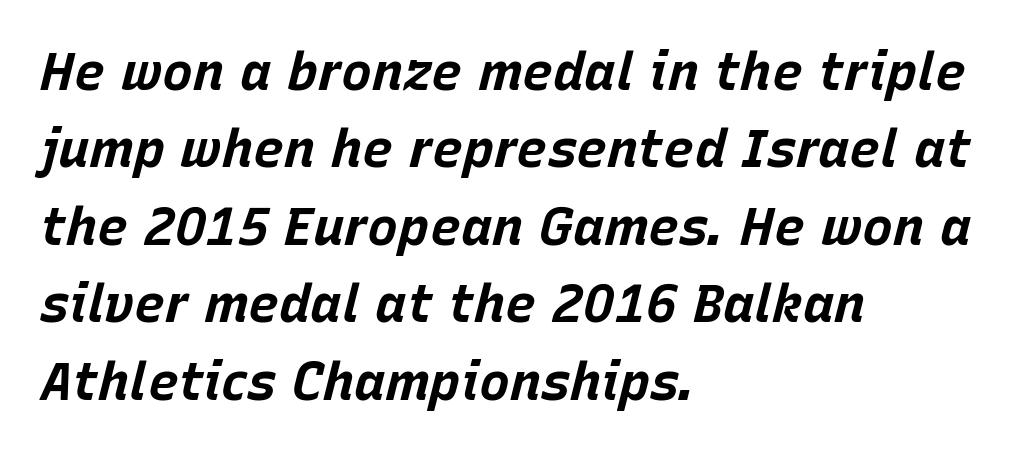
Q: Is the text bold? A: Yes.
Q: Is the text italic (slanted)? A: Yes, it leans right by about 15 degrees.
Q: Is the text underlined? A: No.
Q: How is the paragraph aligned? A: Left-aligned.
Q: Is the spacing between letters normal or unusually wide? A: Normal.
Q: Is the spacing between lines tight, normal or loose? A: Normal.
Q: Width (condensed, normal, or wide)? A: Normal.
Q: Stroke contrast? A: Low.
Q: x-height? A: Large.
Q: Monospaced? A: No.
